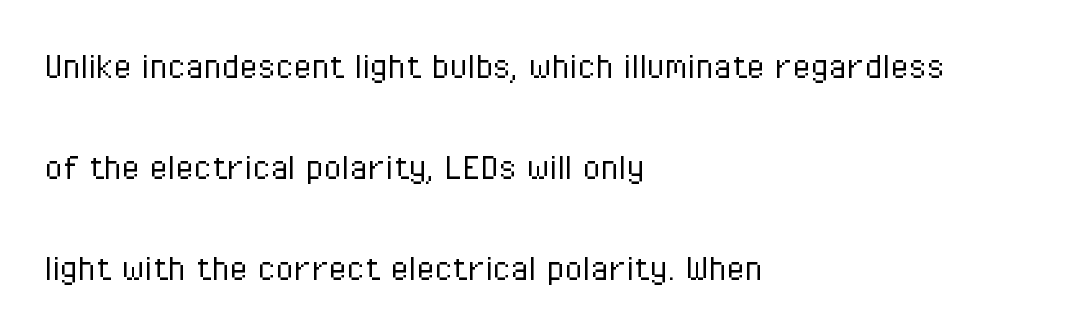
Q: Is the text bold? A: No.
Q: Is the text italic (slanted)? A: No, it is upright.
Q: Is the typeface a serif or a sans-serif typeface? A: Sans-serif.
Q: Is the text underlined? A: No.
Q: How is the paragraph aligned? A: Left-aligned.
Q: Is the spacing between letters normal or unusually wide? A: Normal.
Q: Is the spacing between lines tight, normal or loose? A: Loose.
Q: Width (condensed, normal, or wide)? A: Condensed.
Q: Stroke contrast? A: Low.
Q: x-height? A: Medium.
Q: Monospaced? A: No.
